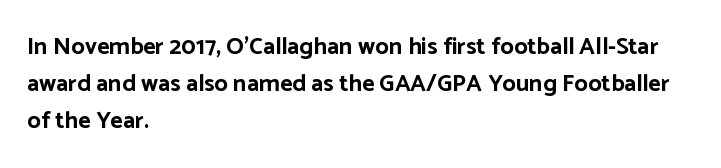
{"italic": "no", "bold": "yes", "underline": "no", "align": "left", "line_spacing": "normal", "line_spacing_ratio": 1.54, "letter_spacing": "normal", "letter_spacing_em": 0.0, "glyph_px": 24}
